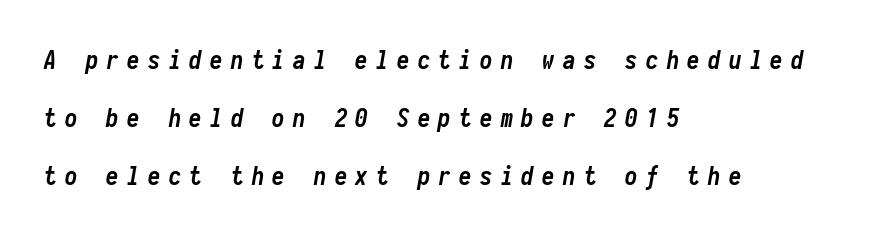
{"italic": "yes", "lean": "right", "slant_degrees": 10, "bold": "yes", "underline": "no", "align": "left", "line_spacing": "loose", "line_spacing_ratio": 2.33, "letter_spacing": "wide", "letter_spacing_em": 0.33, "glyph_px": 25}
